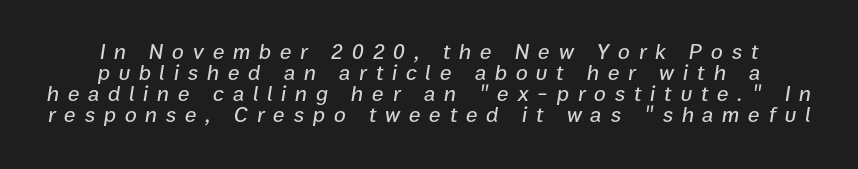
The space between consecutive lines is stingy. Tall strokes in this sample are angled rather than plumb. Descenders are the only things crossing below the line. Words appear elongated and porous because spacing is wide.
